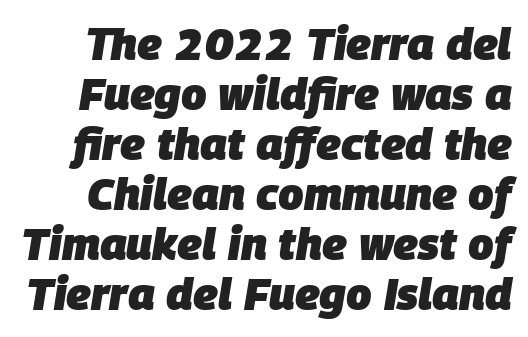
The space beneath each line is pristine and unruled. If you drew a line through each stem, it would be angled. Notice how thick the strokes are: this is what a full bold looks like. Do the characters align in a grid? No, the font is proportional. Short note: letters normally spaced. This block would grow much taller if given ordinary leading; it's compressed now.
